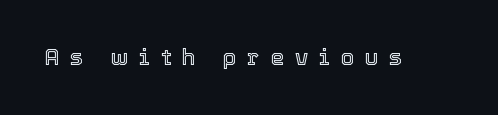
The glyphs are unaccompanied by any horizontal stroke below them. You can tell it's not italic because the verticals are truly vertical. The rendering inserts visible extra space after every character.
